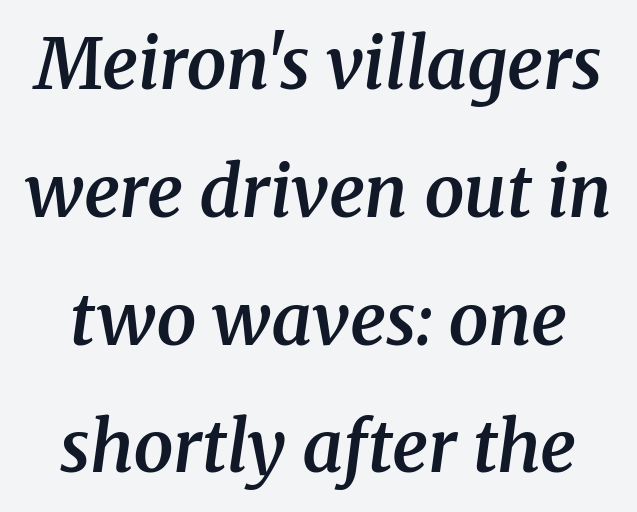
The image shows 71 px semibold serif type, italic (leaning right); set line spacing 1.8x, normal letter spacing, not underlined; medium stroke contrast and a medium x-height.
